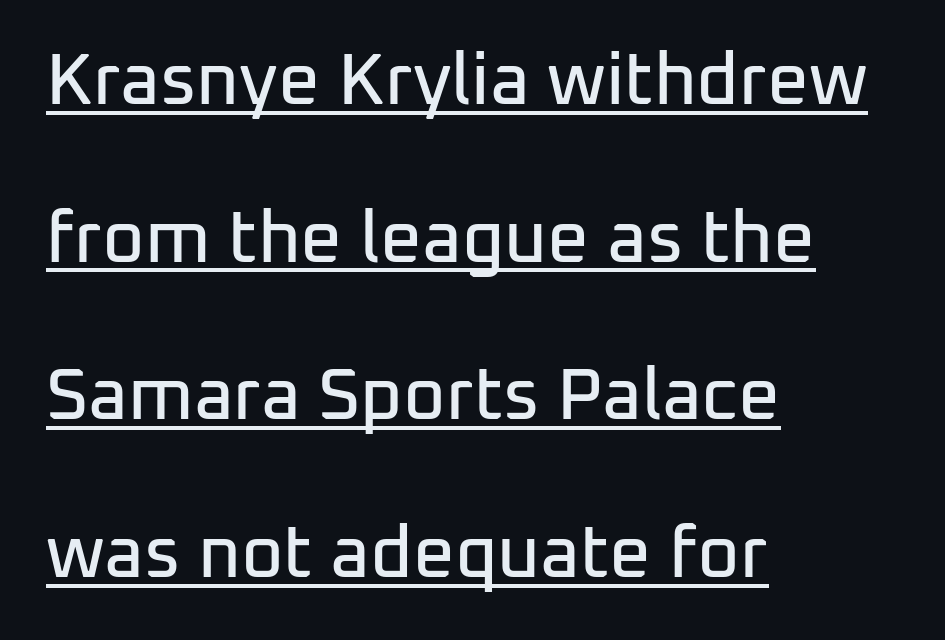
The image shows 73 px sans-serif type, upright; set left-aligned, loose line spacing (2.16x), normal letter spacing, underlined; low stroke contrast and a medium x-height.
